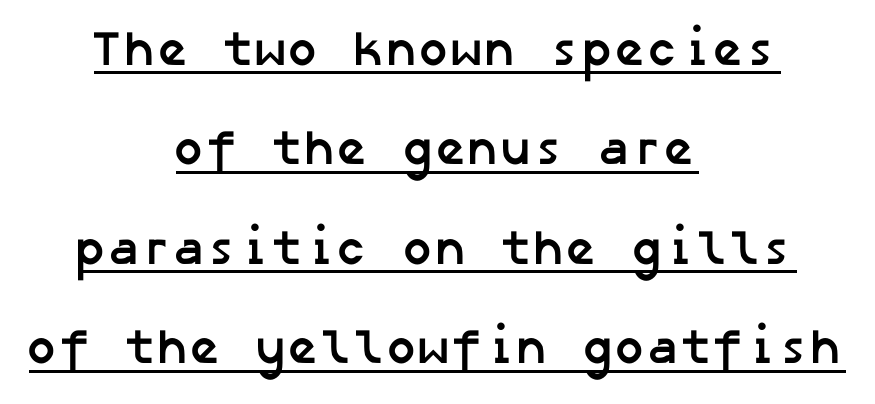
The image shows 49 px semibold sans-serif type; set centered, loose line spacing (2.03x), normal letter spacing, underlined; low stroke contrast and a medium x-height.
